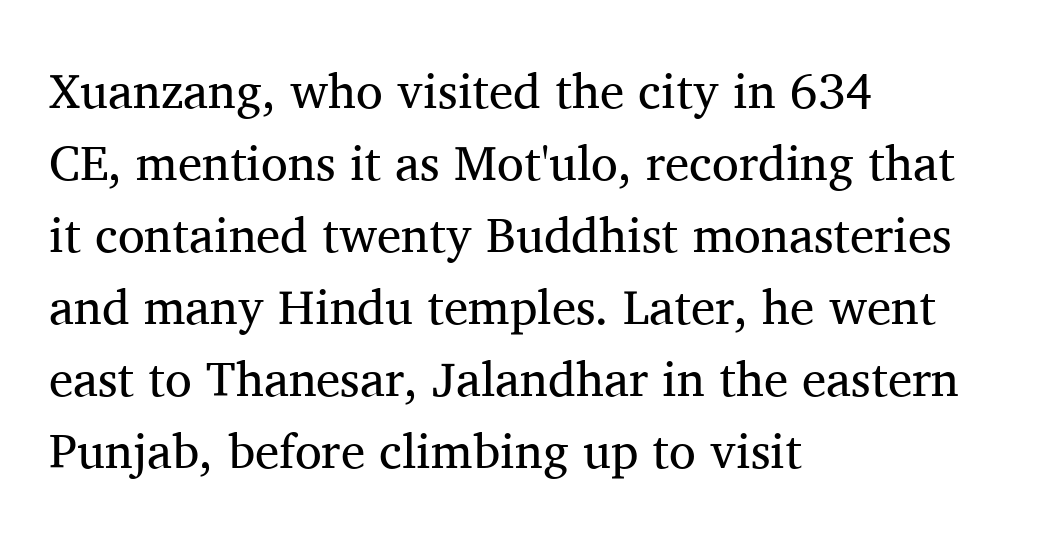
Q: Is the text bold? A: No.
Q: Is the text italic (slanted)? A: No, it is upright.
Q: Is the typeface a serif or a sans-serif typeface? A: Serif.
Q: Is the text underlined? A: No.
Q: How is the paragraph aligned? A: Left-aligned.
Q: Is the spacing between letters normal or unusually wide? A: Normal.
Q: Is the spacing between lines tight, normal or loose? A: Normal.
Q: Width (condensed, normal, or wide)? A: Normal.
Q: Stroke contrast? A: Medium.
Q: x-height? A: Medium.
Q: Monospaced? A: No.
